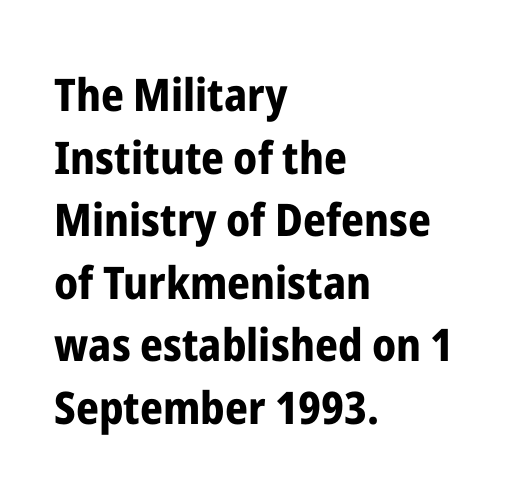
{"serif": "no", "italic": "no", "bold": "yes", "weight": "bold", "width": "condensed", "stroke_contrast": "low", "x_height": "medium", "monospaced": "no", "underline": "no", "align": "left", "line_spacing": "normal", "line_spacing_ratio": 1.39, "letter_spacing": "normal", "letter_spacing_em": 0.0, "glyph_px": 45}
